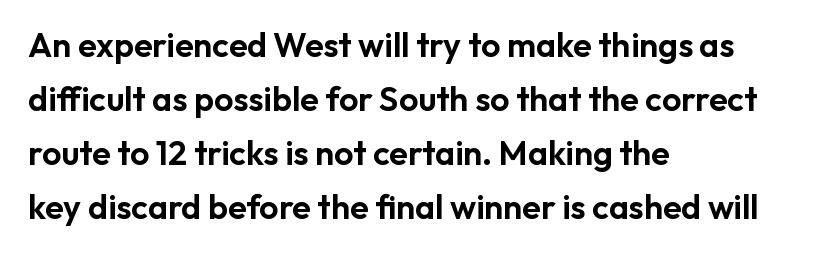
Think of a printed novel: that variable character pitch is what you see here. Serif or sans? Sans — the stroke terminals are bare. Baseline-to-baseline distance is the conventional proportion of letter height. The text block is weighted toward the left margin, trailing off unevenly rightward.
